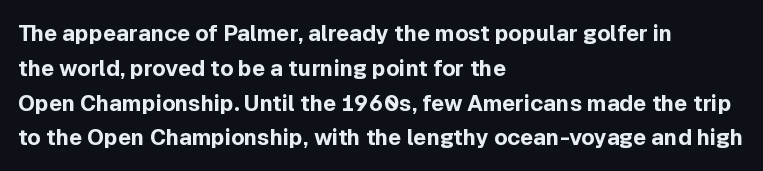
The image shows 22 px bold type, upright; set left-aligned, normal line spacing (1.58x), normal letter spacing, not underlined.
